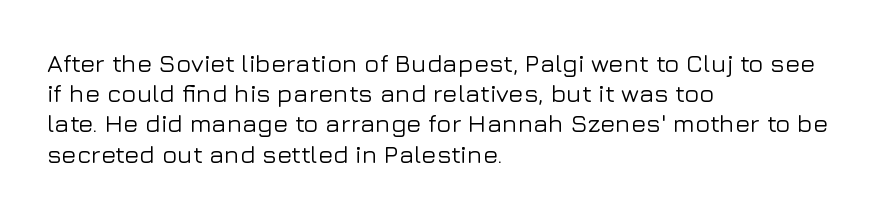
Q: Is the text italic (slanted)? A: No, it is upright.
Q: Is the text underlined? A: No.
Q: How is the paragraph aligned? A: Left-aligned.
Q: Is the spacing between letters normal or unusually wide? A: Normal.
